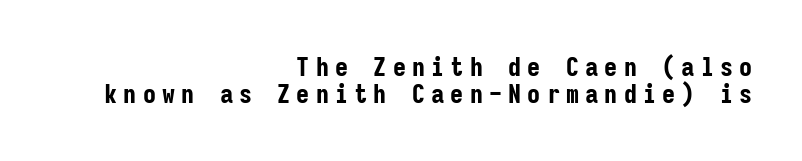
Q: Is the text bold? A: Yes.
Q: Is the text italic (slanted)? A: No, it is upright.
Q: Is the text underlined? A: No.
Q: How is the paragraph aligned? A: Right-aligned.
Q: Is the spacing between letters normal or unusually wide? A: Unusually wide.
Q: Is the spacing between lines tight, normal or loose? A: Tight.
